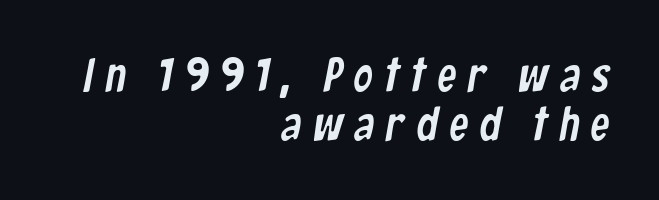
{"serif": "no", "width": "condensed", "stroke_contrast": "low", "x_height": "medium", "monospaced": "no", "underline": "no", "align": "right", "line_spacing": "tight", "line_spacing_ratio": 1.03, "letter_spacing": "wide", "letter_spacing_em": 0.24, "glyph_px": 48}
